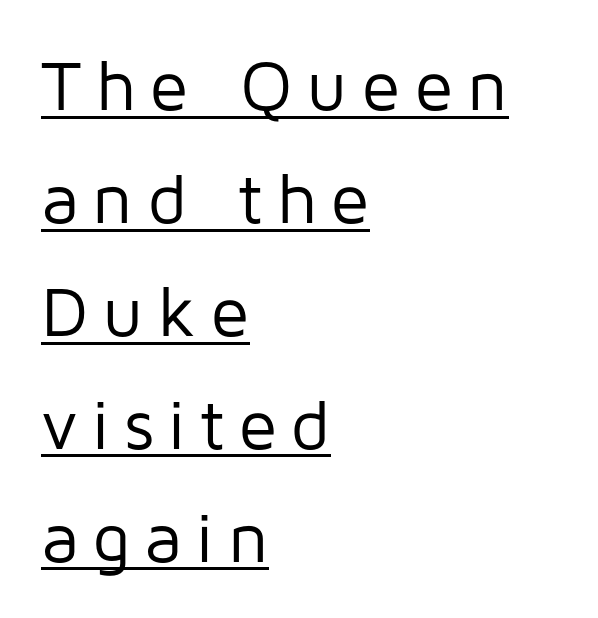
The image shows 71 px regular-weight sans-serif type, upright; set left-aligned, normal line spacing (1.59x), underlined; low stroke contrast and a medium x-height.
